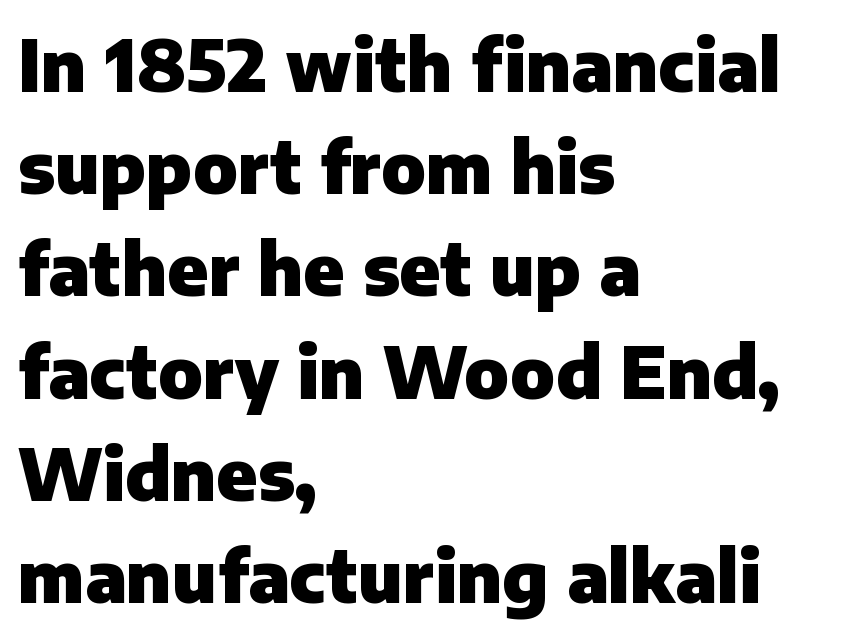
The image shows 71 px heavy sans-serif type, upright; set left-aligned, normal line spacing (1.44x), normal letter spacing, not underlined; low stroke contrast and a medium x-height.
